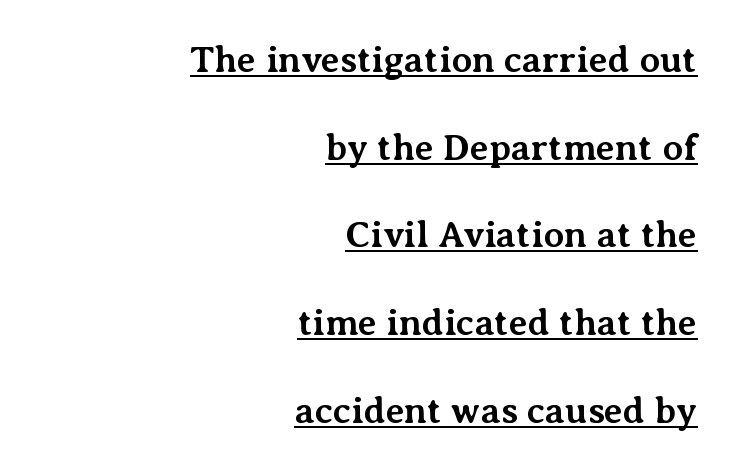
The image shows 37 px bold serif type, upright; set right-aligned, loose line spacing (2.37x), normal letter spacing, underlined; medium stroke contrast and a medium x-height.
